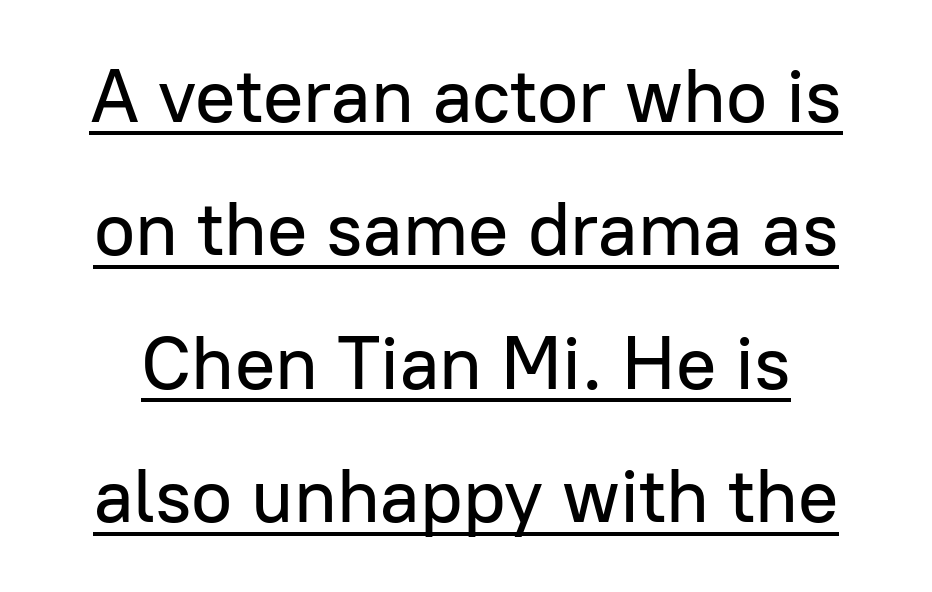
The image shows 75 px sans-serif type, upright; set line spacing 1.78x, normal letter spacing, underlined; low stroke contrast and a medium x-height.
